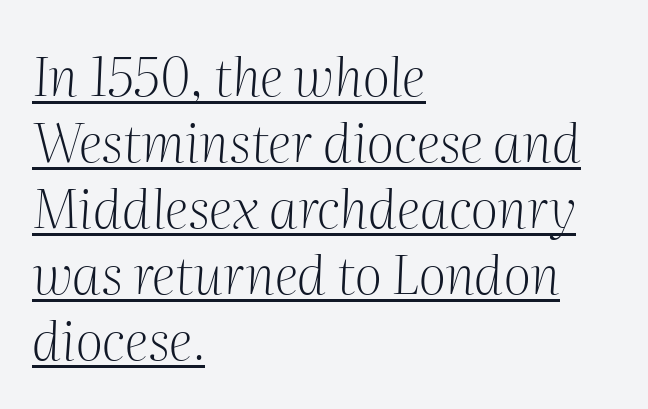
The image shows 54 px light serif type, italic (leaning right); set left-aligned, line spacing 1.22x, normal letter spacing, underlined; medium stroke contrast and a medium x-height.
